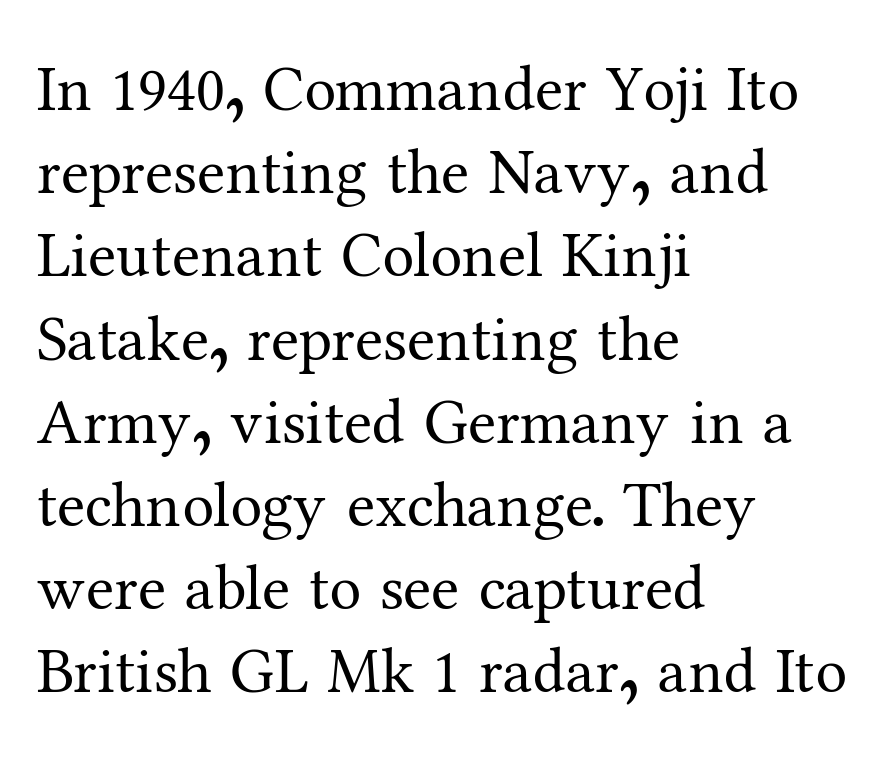
The image shows 64 px regular-weight serif type, upright; set left-aligned, normal line spacing (1.3x), normal letter spacing, not underlined; medium stroke contrast and a medium x-height.
